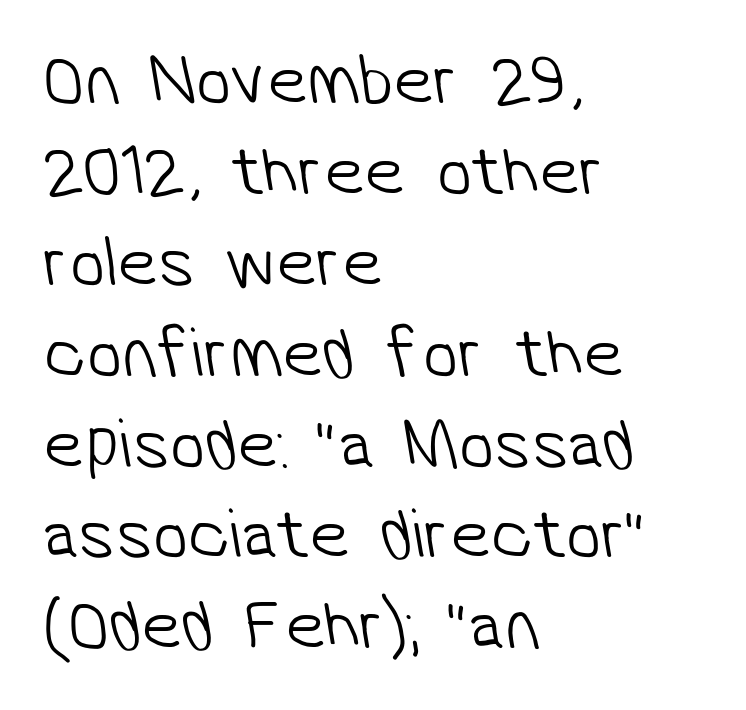
Q: Is the text bold? A: No.
Q: Is the typeface a serif or a sans-serif typeface? A: Sans-serif.
Q: Is the text underlined? A: No.
Q: How is the paragraph aligned? A: Left-aligned.
Q: Is the spacing between letters normal or unusually wide? A: Normal.
Q: Is the spacing between lines tight, normal or loose? A: Normal.
Q: Width (condensed, normal, or wide)? A: Normal.
Q: Stroke contrast? A: Low.
Q: x-height? A: Medium.
Q: Monospaced? A: No.
